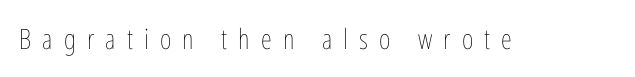
The image shows 28 px thin, condensed type, upright; set unusually wide letter spacing (+0.4 em), not underlined; low stroke contrast and a medium x-height.
